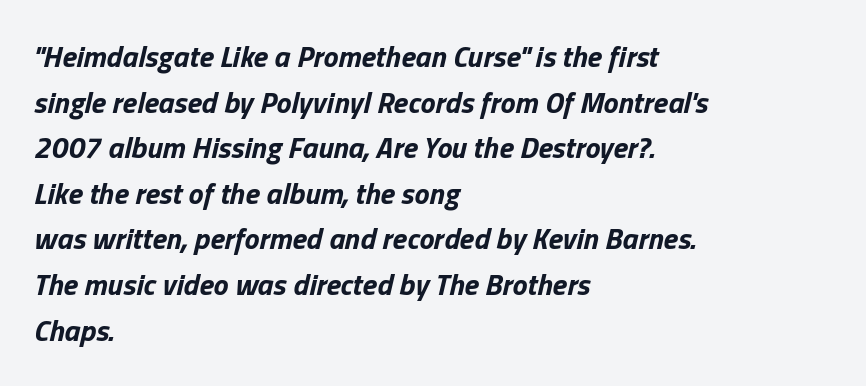
{"italic": "yes", "lean": "right", "slant_degrees": 13, "bold": "yes", "weight": "bold", "width": "normal", "stroke_contrast": "low", "x_height": "medium", "monospaced": "no", "underline": "no", "align": "left", "line_spacing": "normal", "line_spacing_ratio": 1.52, "letter_spacing": "normal", "letter_spacing_em": 0.0, "glyph_px": 30}
